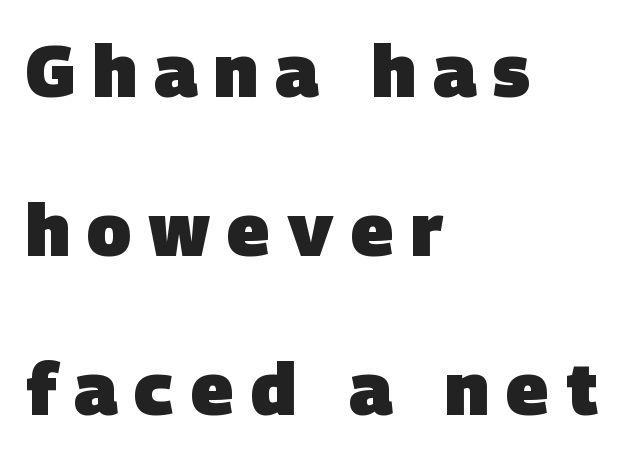
The image shows 73 px heavy sans-serif type; set left-aligned, loose line spacing (2.18x), unusually wide letter spacing (+0.23 em), not underlined; low stroke contrast and a large x-height.
